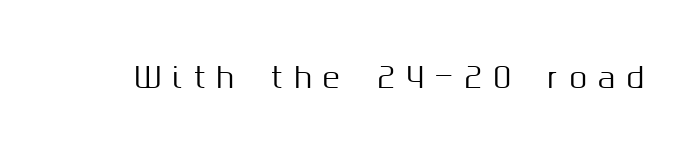
The image shows 28 px sans-serif type, upright; set unusually wide letter spacing (+0.42 em), not underlined; medium stroke contrast and a medium x-height.
